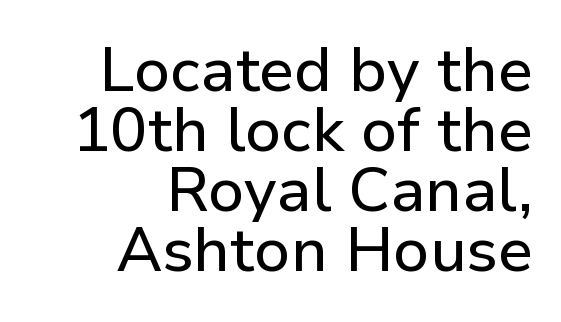
The image shows 62 px sans-serif type, upright; set right-aligned, tight line spacing (0.97x), normal letter spacing, not underlined; low stroke contrast and a medium x-height.
